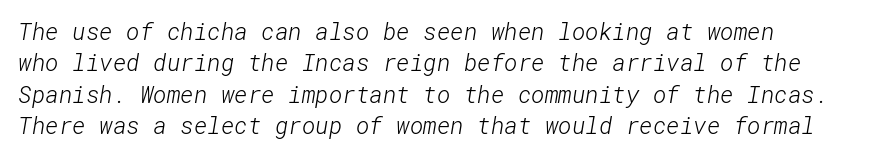
{"bold": "no", "underline": "no", "line_spacing": "normal", "line_spacing_ratio": 1.36, "letter_spacing": "normal", "letter_spacing_em": 0.0, "glyph_px": 23}
